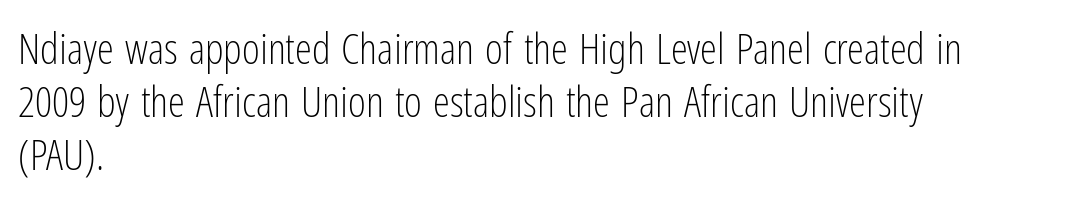
Nobody touched the tracking dial on this one. The rag falls on the right side of this text block. Posture: vertical. Nothing heavy about these letters — not bold at all. Stroke terminals: plain, sans-serif.
